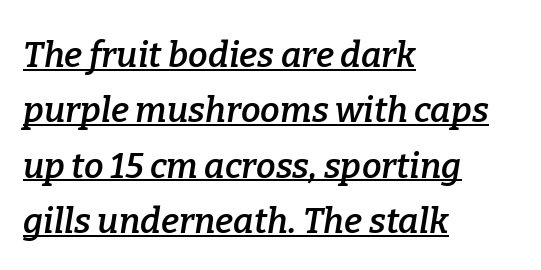
Reading down the block, your eye returns to a fixed left position each line. This rendering features underlined lettering. Caption: standard tracking, unaltered. The glyphs in this specimen are seriffed.
